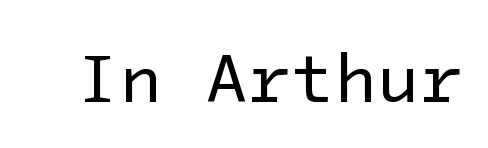
Q: Is the text bold? A: No.
Q: Is the text italic (slanted)? A: No, it is upright.
Q: Is the typeface a serif or a sans-serif typeface? A: Sans-serif.
Q: Is the text underlined? A: No.
Q: Is the spacing between letters normal or unusually wide? A: Normal.
Q: Width (condensed, normal, or wide)? A: Normal.
Q: Stroke contrast? A: Low.
Q: x-height? A: Medium.
